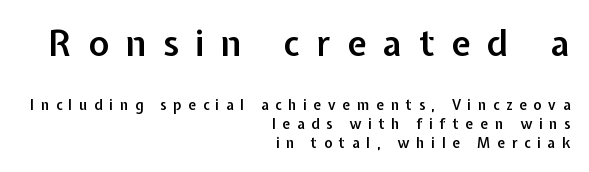
{"serif": "no", "italic": "no", "bold": "semi", "weight": "semibold", "width": "normal", "stroke_contrast": "low", "x_height": "medium", "monospaced": "no", "underline": "no", "align": "right", "line_spacing": "normal", "line_spacing_ratio": 1.36, "letter_spacing": "wide", "letter_spacing_em": 0.48, "larger_block": "first", "size_ratio": 2.5, "glyph_px": 35}
